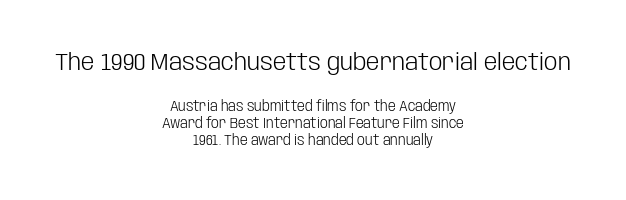
Q: Is the text bold? A: No.
Q: Is the text italic (slanted)? A: No, it is upright.
Q: Is the text underlined? A: No.
Q: How is the paragraph aligned? A: Centered.
Q: Is the spacing between letters normal or unusually wide? A: Normal.
Q: Which block of text is set in a larger size, the first (top) or the second (bottom)? A: The first (top) one.
